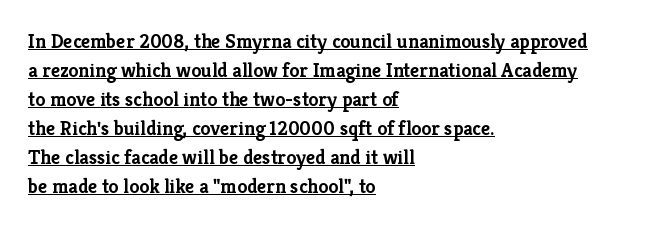
Students, note that the glyphs here touch the page at normal intervals. The rows are spaced the way most documents space them. Heavy-handed strokes throughout: this text is bold. These lines are set flush left with a ragged right edge.
